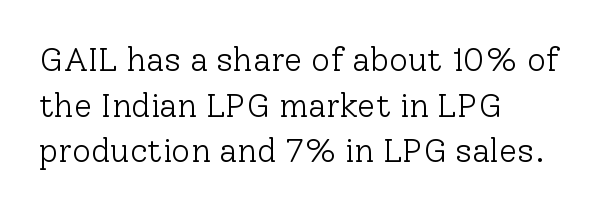
The image shows 33 px light serif type, upright; set left-aligned, normal line spacing (1.38x), normal letter spacing, not underlined; low stroke contrast and a medium x-height.
